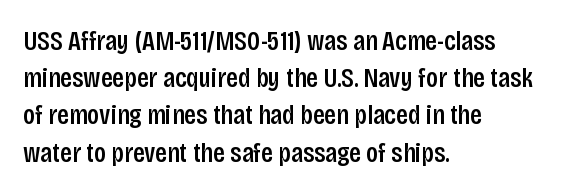
As a designer I'd log this as weight 600, semibold. The foot of each line stays bare and open. A typesetter would mark this as roman, not italic. This sample has the flowing, uneven cadence of proportional lettering. Evenly set lines give the paragraph a standard silhouette.
